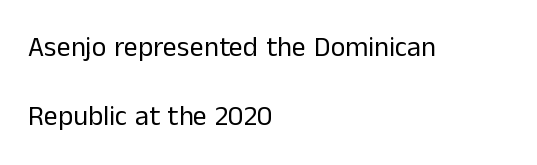
{"serif": "no", "italic": "no", "bold": "no", "weight": "regular", "width": "normal", "stroke_contrast": "low", "x_height": "medium", "monospaced": "no", "underline": "no", "align": "left", "line_spacing": "loose", "line_spacing_ratio": 2.45, "letter_spacing": "normal", "letter_spacing_em": 0.0, "glyph_px": 28}
